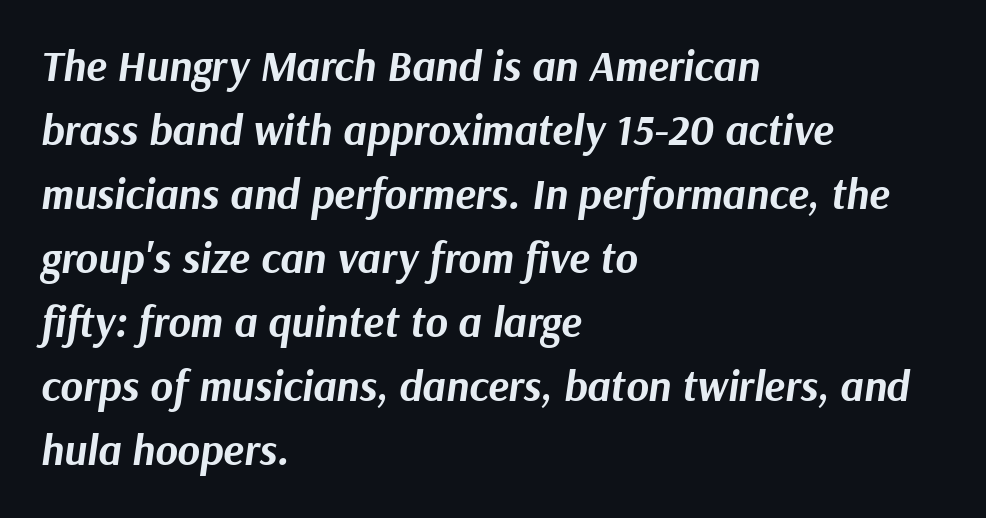
The image shows 43 px bold type, italic (leaning right); set left-aligned, normal line spacing (1.49x), normal letter spacing, not underlined; medium stroke contrast and a medium x-height.
